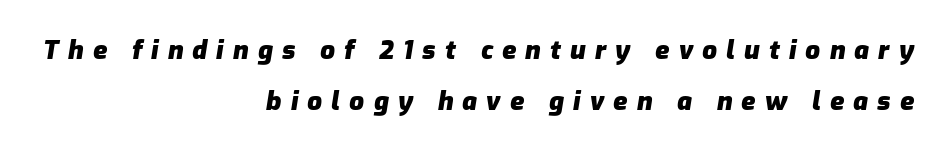
Set as a true bold cut, around the 700 mark. Someone cranked the tracking dial way up on this one. Which margin do the lines hug? The right one — the left edge is uneven. It's the slanting kind of type.
